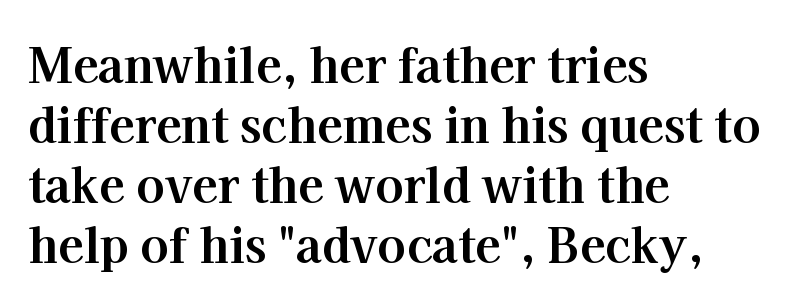
{"serif": "yes", "italic": "no", "bold": "yes", "weight": "bold", "width": "normal", "stroke_contrast": "high", "x_height": "medium", "monospaced": "no", "underline": "no", "align": "left", "line_spacing": "normal", "line_spacing_ratio": 1.28, "letter_spacing": "normal", "letter_spacing_em": 0.0, "glyph_px": 47}
